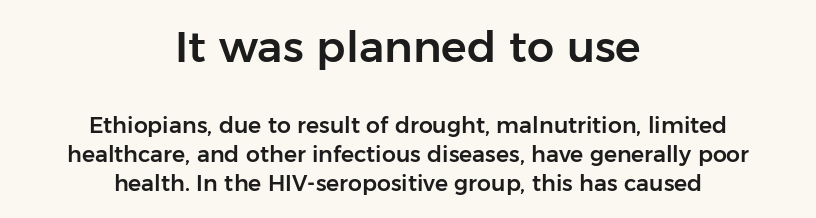
{"serif": "no", "italic": "no", "width": "normal", "stroke_contrast": "low", "x_height": "medium", "monospaced": "no", "underline": "no", "align": "center", "line_spacing": "normal", "line_spacing_ratio": 1.32, "letter_spacing": "normal", "letter_spacing_em": 0.0, "larger_block": "first", "size_ratio": 1.95, "glyph_px": 43}
